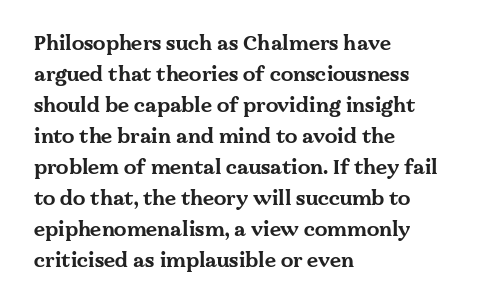
{"italic": "no", "bold": "yes", "underline": "no", "align": "left", "line_spacing": "normal", "line_spacing_ratio": 1.55, "letter_spacing": "normal", "letter_spacing_em": 0.0, "glyph_px": 20}
